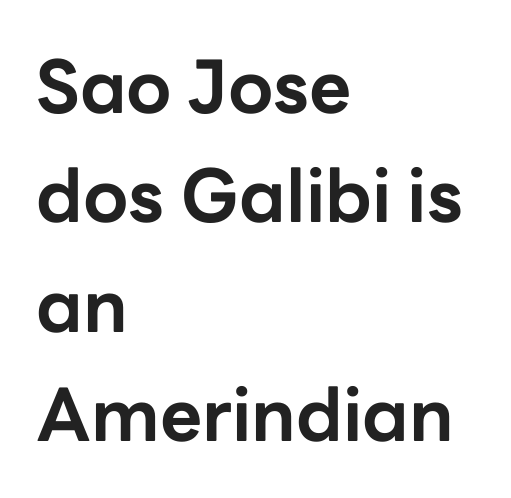
The compositor pushed each line to the left boundary. This sample keeps an unexceptional amount of space between lines. In terms of letterspacing, this is plain default setting. The letters advance in unequal steps, a hallmark of proportional type. The area under the type is left untouched. Each letter's strokes conclude bluntly, with no projecting serifs.
